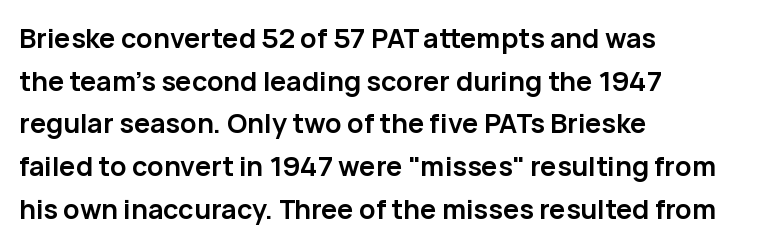
The image shows 27 px bold type, upright; set left-aligned, normal line spacing (1.58x), normal letter spacing, not underlined.
